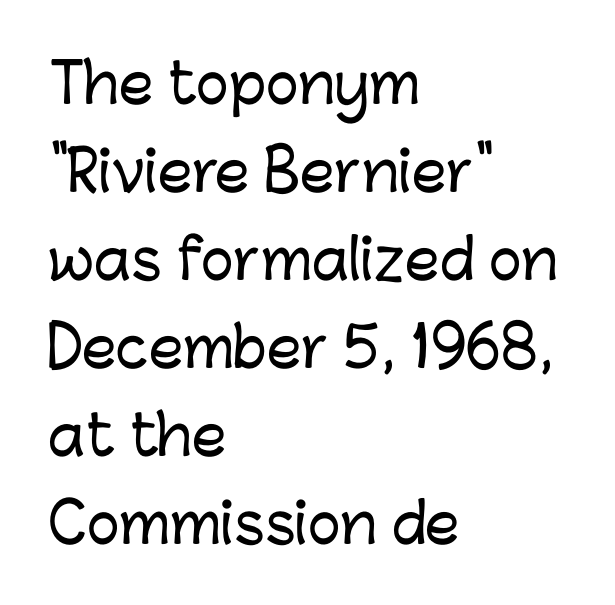
Q: Is the text italic (slanted)? A: No, it is upright.
Q: Is the typeface a serif or a sans-serif typeface? A: Sans-serif.
Q: Is the text underlined? A: No.
Q: How is the paragraph aligned? A: Left-aligned.
Q: Is the spacing between letters normal or unusually wide? A: Normal.
Q: Is the spacing between lines tight, normal or loose? A: Normal.
Q: Width (condensed, normal, or wide)? A: Normal.
Q: Stroke contrast? A: Low.
Q: x-height? A: Medium.
Q: Monospaced? A: No.
